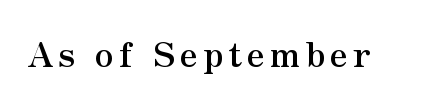
{"serif": "yes", "italic": "no", "bold": "yes", "weight": "semibold", "width": "normal", "stroke_contrast": "medium", "x_height": "small", "monospaced": "no", "underline": "no", "glyph_px": 34}
